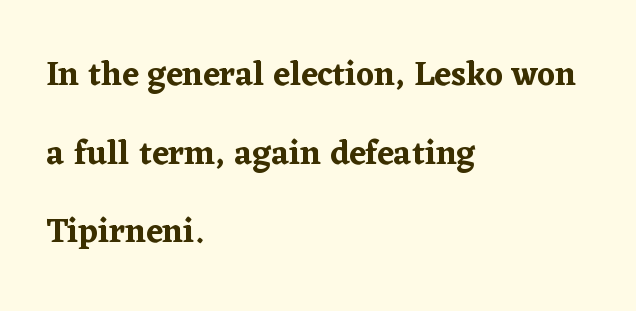
The image shows 34 px serif type, upright; set left-aligned, loose line spacing (2.31x), normal letter spacing, not underlined; low stroke contrast and a medium x-height.
